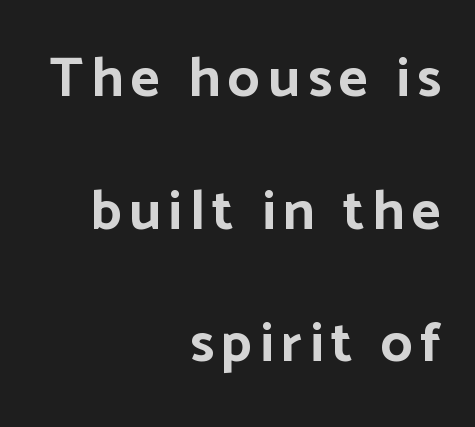
The image shows 56 px bold sans-serif type, upright; set right-aligned, loose line spacing (2.37x), not underlined; low stroke contrast and a medium x-height.
